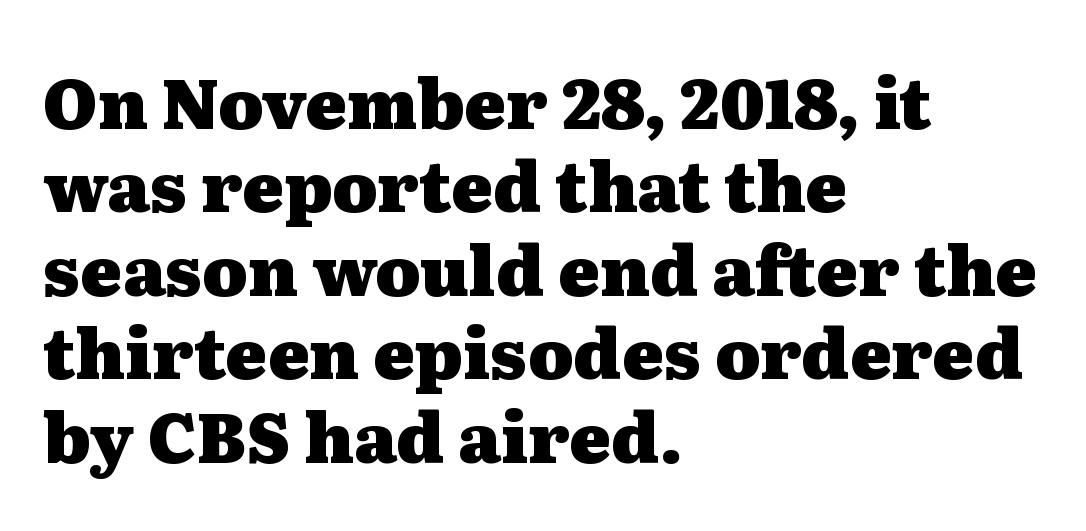
Q: Is the text bold? A: Yes.
Q: Is the text italic (slanted)? A: No, it is upright.
Q: Is the typeface a serif or a sans-serif typeface? A: Serif.
Q: Is the text underlined? A: No.
Q: How is the paragraph aligned? A: Left-aligned.
Q: Is the spacing between letters normal or unusually wide? A: Normal.
Q: Width (condensed, normal, or wide)? A: Wide.
Q: Stroke contrast? A: Medium.
Q: x-height? A: Medium.
Q: Monospaced? A: No.
